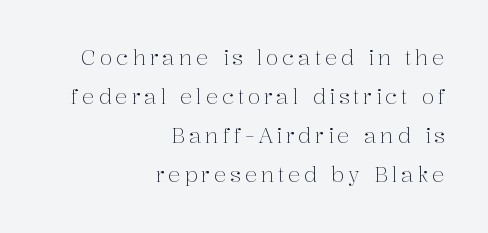
{"italic": "no", "bold": "no", "underline": "no", "align": "right", "line_spacing_ratio": 1.86, "glyph_px": 21}
